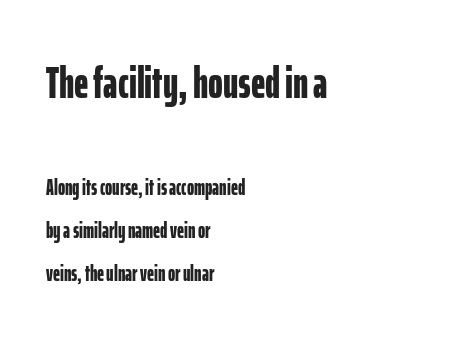
{"serif": "no", "italic": "no", "bold": "yes", "weight": "bold", "width": "condensed", "stroke_contrast": "low", "x_height": "medium", "monospaced": "no", "underline": "no", "align": "left", "line_spacing": "loose", "line_spacing_ratio": 1.95, "letter_spacing": "normal", "letter_spacing_em": 0.0, "larger_block": "first", "size_ratio": 2.05, "glyph_px": 45}
